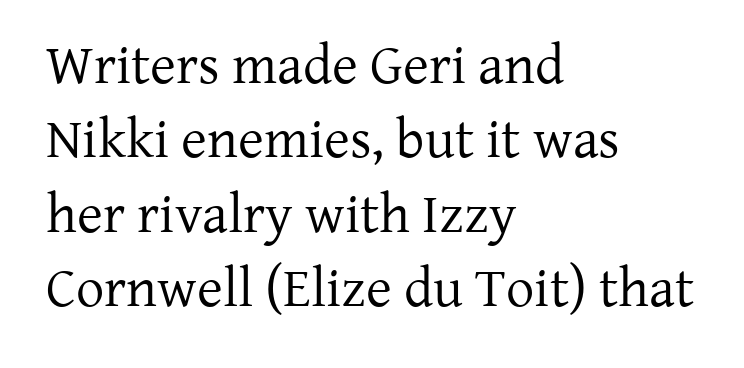
Q: Is the text bold? A: No.
Q: Is the text italic (slanted)? A: No, it is upright.
Q: Is the typeface a serif or a sans-serif typeface? A: Serif.
Q: Is the text underlined? A: No.
Q: How is the paragraph aligned? A: Left-aligned.
Q: Is the spacing between letters normal or unusually wide? A: Normal.
Q: Is the spacing between lines tight, normal or loose? A: Normal.
Q: Width (condensed, normal, or wide)? A: Normal.
Q: Stroke contrast? A: Low.
Q: x-height? A: Medium.
Q: Monospaced? A: No.
